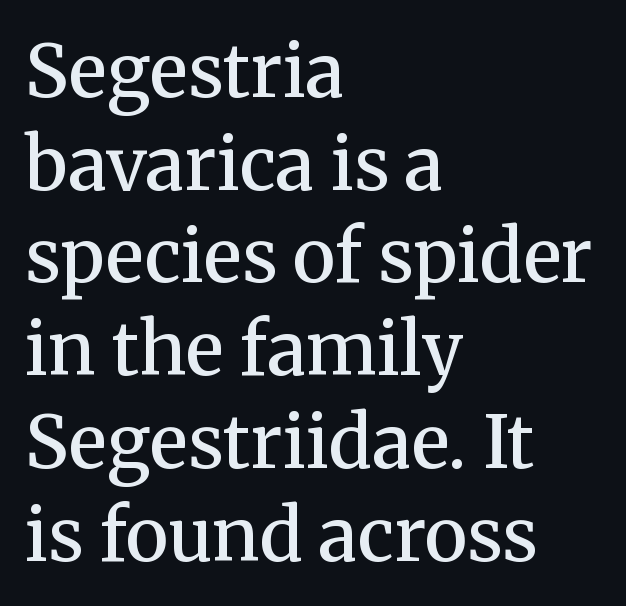
{"serif": "yes", "italic": "no", "bold": "semi", "weight": "semibold", "width": "normal", "stroke_contrast": "medium", "x_height": "medium", "monospaced": "no", "underline": "no", "align": "left", "line_spacing": "normal", "line_spacing_ratio": 1.27, "letter_spacing": "normal", "letter_spacing_em": 0.0, "glyph_px": 73}
